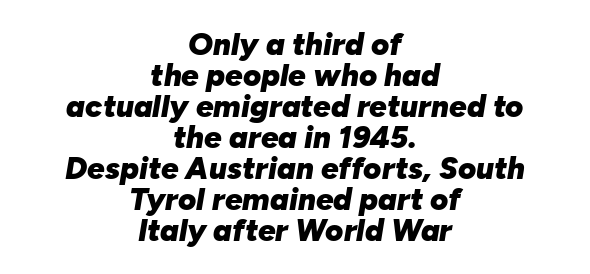
{"italic": "yes", "lean": "right", "slant_degrees": 10, "bold": "yes", "weight": "heavy", "width": "normal", "stroke_contrast": "low", "x_height": "medium", "monospaced": "no", "underline": "no", "align": "center", "line_spacing": "tight", "line_spacing_ratio": 1.0, "letter_spacing": "normal", "letter_spacing_em": 0.0, "glyph_px": 31}
